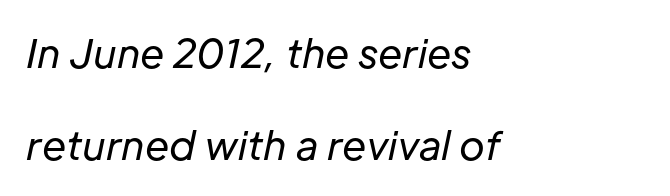
{"italic": "yes", "lean": "right", "slant_degrees": 12, "bold": "no", "weight": "regular", "width": "normal", "stroke_contrast": "low", "x_height": "medium", "monospaced": "no", "underline": "no", "align": "left", "line_spacing": "loose", "line_spacing_ratio": 2.37, "letter_spacing": "normal", "letter_spacing_em": 0.0, "glyph_px": 39}
